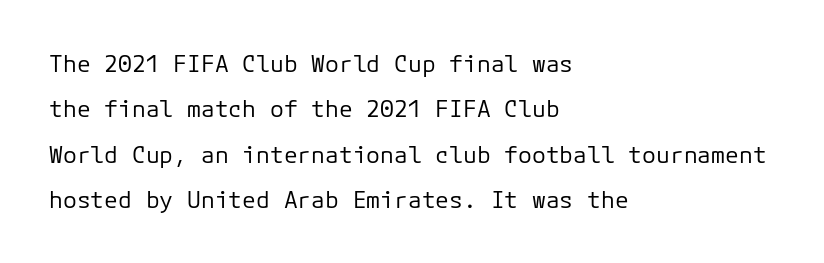
Q: Is the text bold? A: No.
Q: Is the text italic (slanted)? A: No, it is upright.
Q: Is the text underlined? A: No.
Q: How is the paragraph aligned? A: Left-aligned.
Q: Is the spacing between letters normal or unusually wide? A: Normal.
Q: Is the spacing between lines tight, normal or loose? A: Loose.
